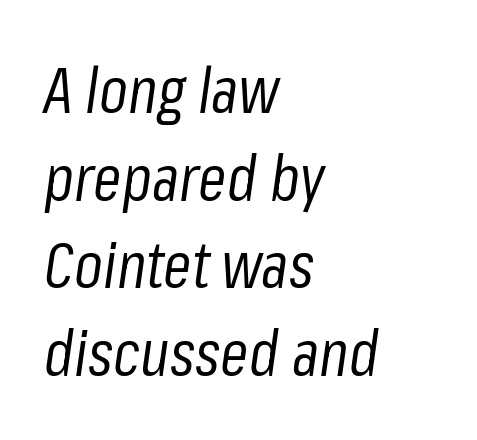
The area under the type is left untouched. Where is the straight margin? On the left. Quick note: interline space is typical. The gaps between neighbouring characters are ordinary and unremarkable.
